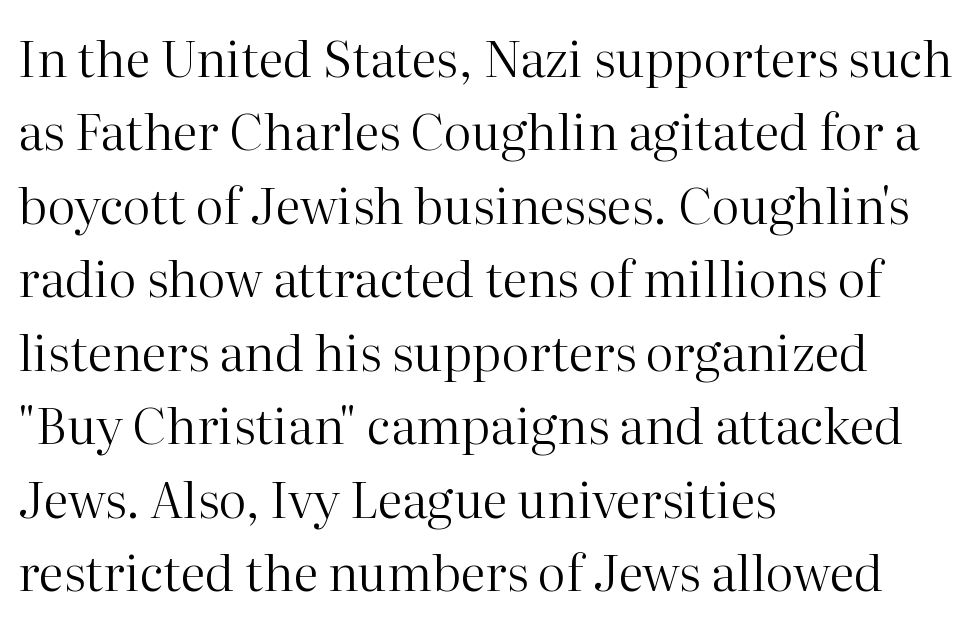
The image shows 50 px regular-weight serif type, upright; set left-aligned, normal line spacing (1.47x), normal letter spacing, not underlined; high stroke contrast and a medium x-height.
